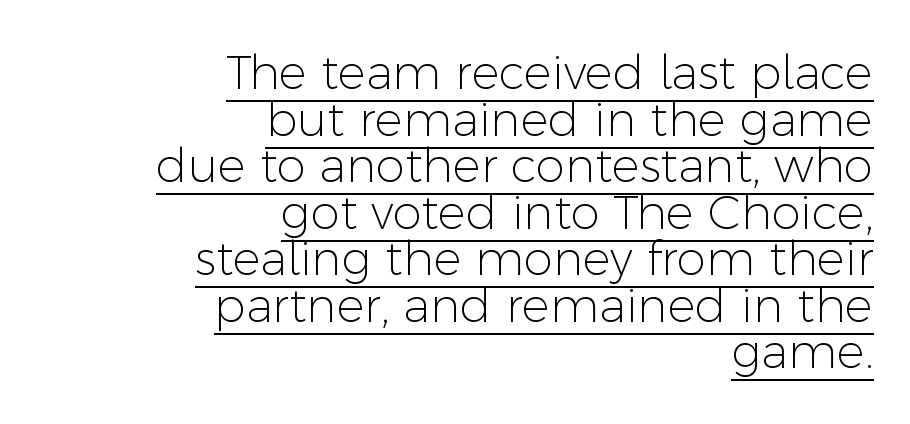
The image shows 47 px light sans-serif type, upright; set right-aligned, tight line spacing (0.99x), normal letter spacing, underlined; low stroke contrast and a medium x-height.
